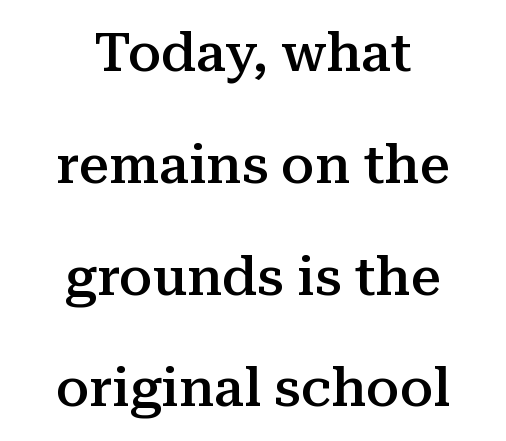
The image shows 54 px semibold serif type, upright; set centered, loose line spacing (2.07x), normal letter spacing, not underlined; medium stroke contrast and a medium x-height.
